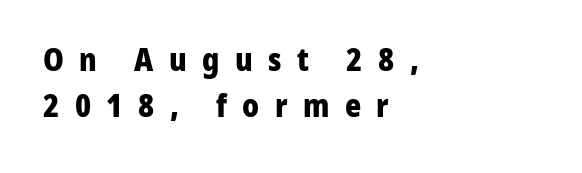
The image shows 31 px heavy sans-serif type, upright; set left-aligned, normal line spacing (1.48x), unusually wide letter spacing (+0.5 em), not underlined; low stroke contrast and a medium x-height.
